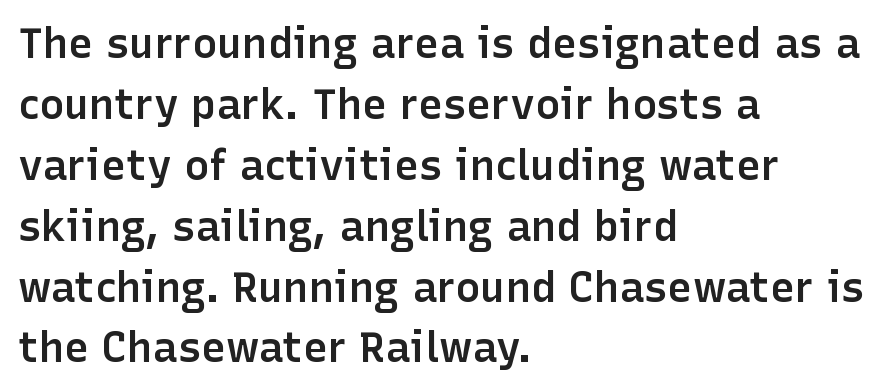
{"serif": "no", "italic": "no", "bold": "semi", "weight": "semibold", "width": "normal", "stroke_contrast": "low", "x_height": "medium", "monospaced": "no", "underline": "no", "align": "left", "line_spacing": "normal", "line_spacing_ratio": 1.45, "letter_spacing": "normal", "letter_spacing_em": 0.0, "glyph_px": 42}
